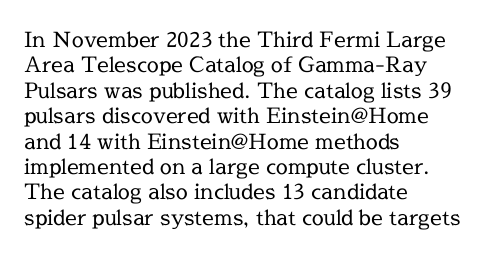
The image shows 21 px text type, upright; set left-aligned, line spacing 1.21x, normal letter spacing, not underlined.
